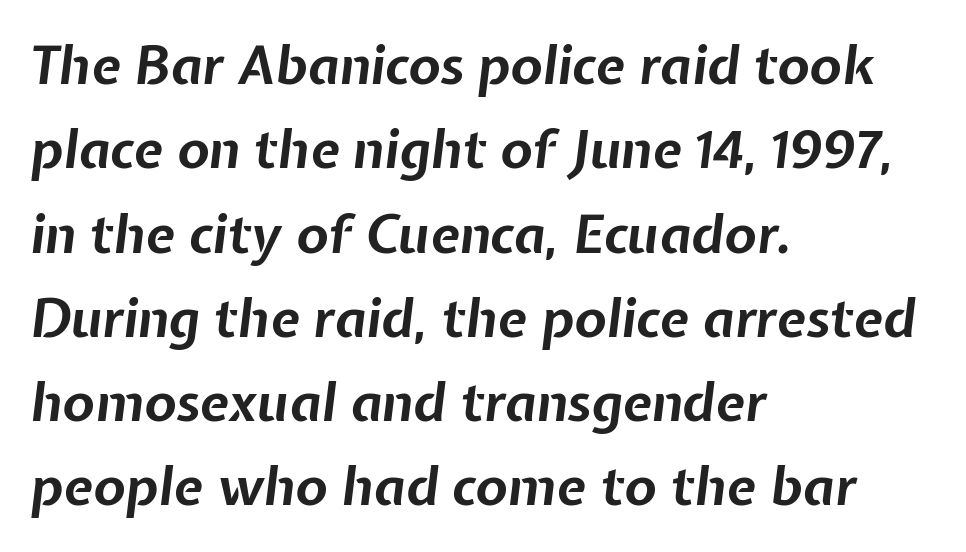
The image shows 53 px bold type, italic (leaning right); set left-aligned, normal line spacing (1.59x), normal letter spacing, not underlined; low stroke contrast and a medium x-height.
